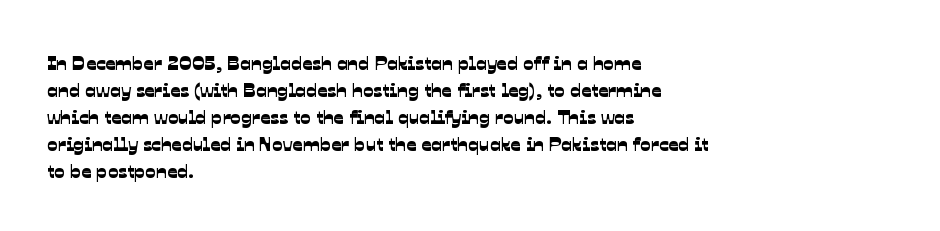
Letters rest on an invisible, unmarked baseline. All the whitespace from short lines collects on the right. Standard letterfit; no display-style spreading of the glyphs. Is there much room between lines? A standard amount, neither cramped nor airy.
